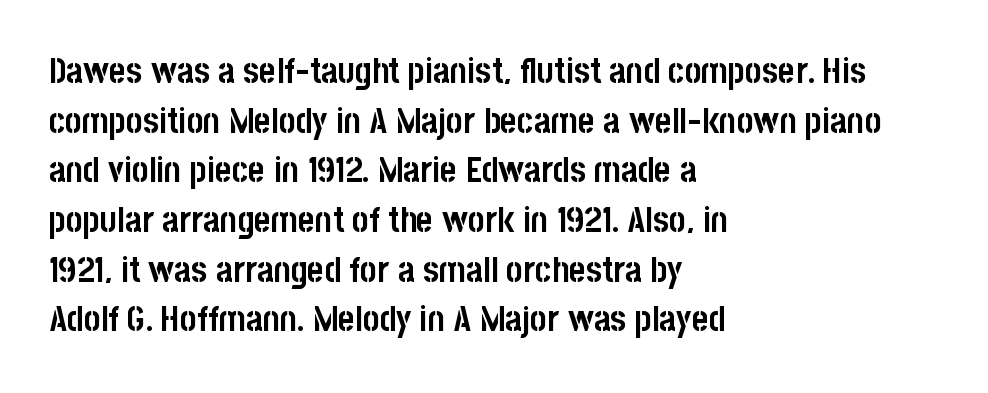
The image shows 36 px semibold, condensed sans-serif type, upright; set left-aligned, normal line spacing (1.38x), normal letter spacing, not underlined; low stroke contrast and a large x-height.
